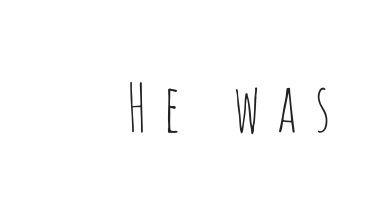
The image shows 66 px thin, condensed sans-serif type, upright; set right-aligned, unusually wide letter spacing (+0.2 em), not underlined; low stroke contrast and a large x-height.
